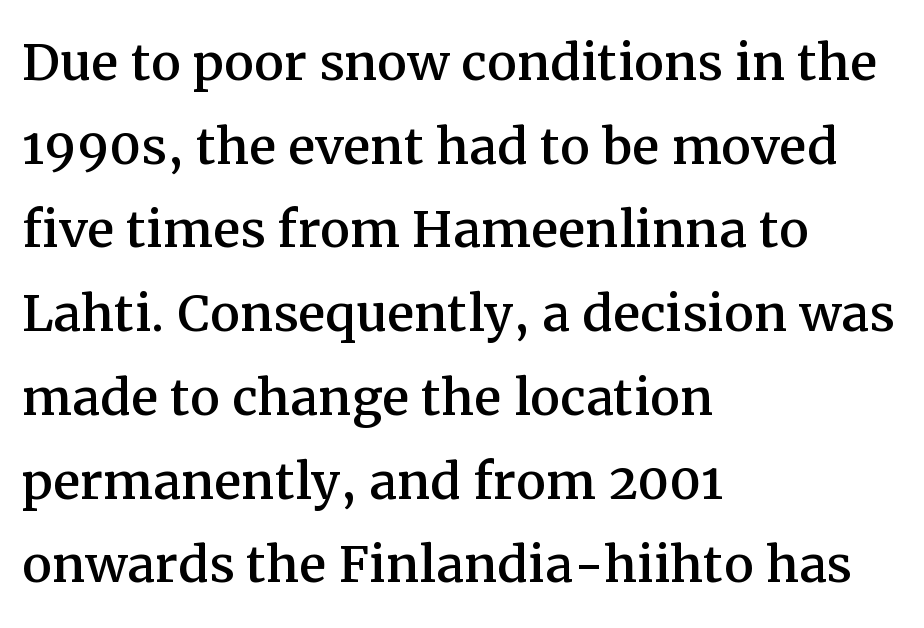
Q: Is the text italic (slanted)? A: No, it is upright.
Q: Is the typeface a serif or a sans-serif typeface? A: Serif.
Q: Is the text underlined? A: No.
Q: How is the paragraph aligned? A: Left-aligned.
Q: Is the spacing between letters normal or unusually wide? A: Normal.
Q: Is the spacing between lines tight, normal or loose? A: Normal.
Q: Width (condensed, normal, or wide)? A: Normal.
Q: Stroke contrast? A: Medium.
Q: x-height? A: Medium.
Q: Monospaced? A: No.
